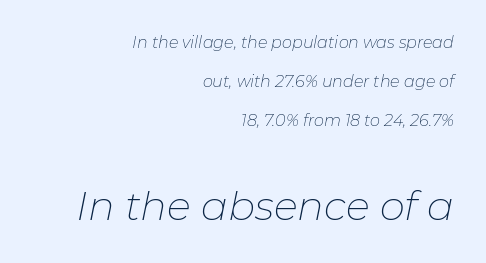
The image shows 40 px thin type, italic (leaning right); set right-aligned, loose line spacing (2.43x), normal letter spacing, not underlined; the second (bottom) block is 2.5x larger; low stroke contrast and a medium x-height.
